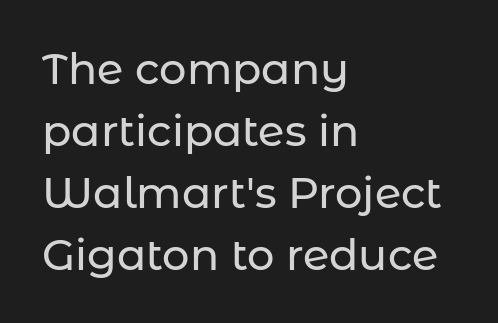
Students, observe: this is what conventionally led text looks like. Font category for this specimen: sans-serif. You can tell it's not italic because the verticals are truly vertical. The type is set solid horizontally, with unmodified tracking. The letters advance in unequal steps, a hallmark of proportional type. The zone under the glyphs is completely vacant.
